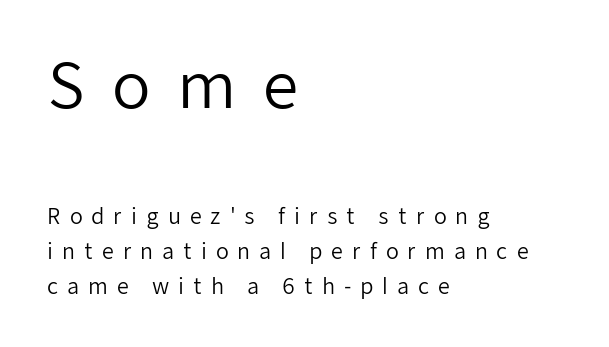
This sample uses expanded letter spacing, leaving extra air between glyphs. These lines sit exactly where default settings would place them. Every stem runs plumb, perpendicular to the baseline. Compare the two chunks: the upper has the greater cap height. The face looks like a standard text weight, possibly lighter.
